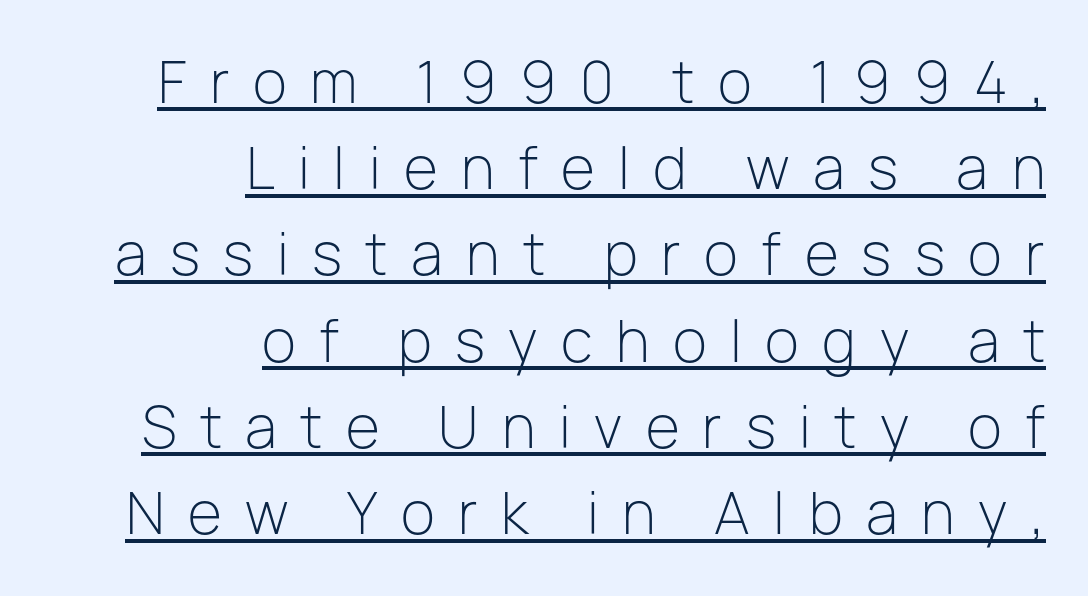
The rendering inserts visible extra space after every character. In terms of posture, this sample is upright. Nothing sits at the stroke ends, so this counts as sans-serif. Interline gaps are of average width in this sample. Check the space under the baseline: a stroke is drawn there. The setting favours the right margin, as signatures and pull-quotes sometimes do.
